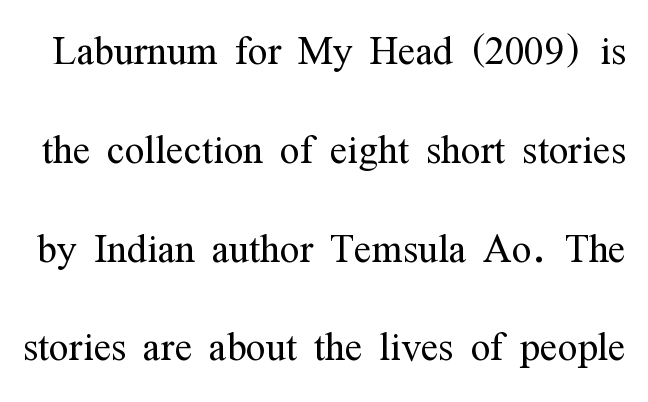
Q: Is the text bold? A: No.
Q: Is the text italic (slanted)? A: No, it is upright.
Q: Is the typeface a serif or a sans-serif typeface? A: Serif.
Q: Is the text underlined? A: No.
Q: Is the spacing between letters normal or unusually wide? A: Normal.
Q: Is the spacing between lines tight, normal or loose? A: Loose.
Q: Width (condensed, normal, or wide)? A: Condensed.
Q: Stroke contrast? A: Medium.
Q: x-height? A: Medium.
Q: Monospaced? A: No.
